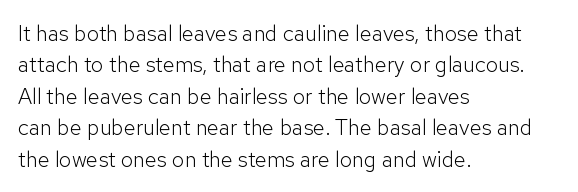
The image shows 22 px text type, upright; set left-aligned, normal line spacing (1.43x), normal letter spacing, not underlined.
